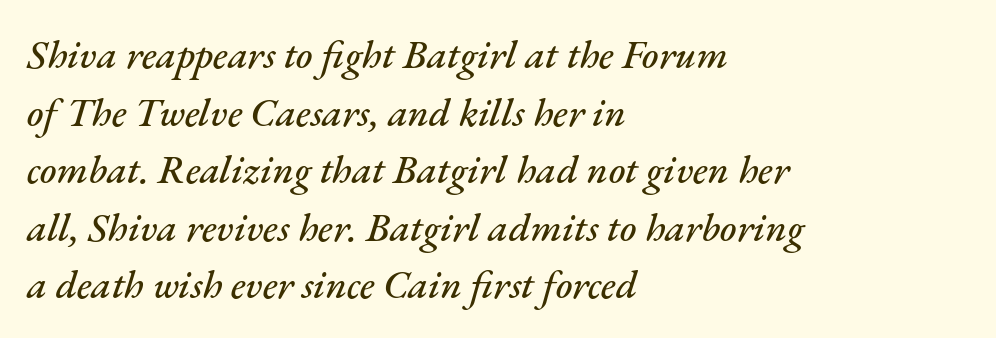
The image shows 40 px text type, italic (leaning right); set left-aligned, normal line spacing (1.44x), normal letter spacing, not underlined; medium stroke contrast and a small x-height.
